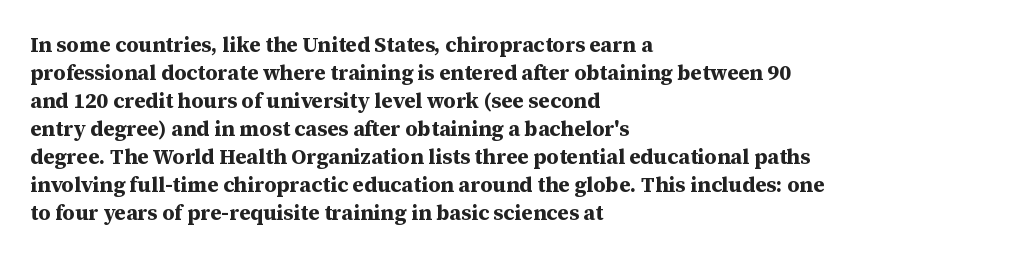
Style check: upright. Reading down the block, your eye returns to a fixed left position each line. This rendering leaves character spacing at its baseline value. Check under the words: just untouched page.
